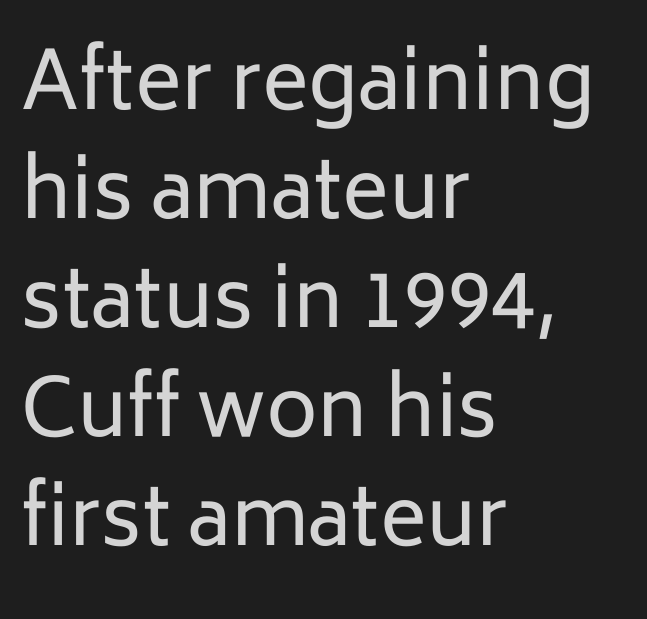
Q: Is the text bold? A: No.
Q: Is the text italic (slanted)? A: No, it is upright.
Q: Is the typeface a serif or a sans-serif typeface? A: Sans-serif.
Q: Is the text underlined? A: No.
Q: How is the paragraph aligned? A: Left-aligned.
Q: Is the spacing between letters normal or unusually wide? A: Normal.
Q: Is the spacing between lines tight, normal or loose? A: Normal.
Q: Width (condensed, normal, or wide)? A: Normal.
Q: Stroke contrast? A: Low.
Q: x-height? A: Medium.
Q: Monospaced? A: No.
